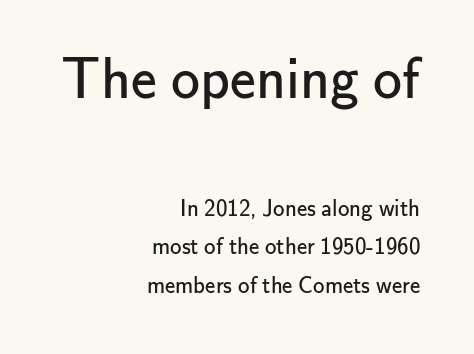
Evenly set lines give the paragraph a standard silhouette. The lettering stays uniformly vertical, giving the passage a roman look. The rendering shrinks the type as you move from the upper chunk to the lower. This reads as an unemphasized weight, regular at the heaviest. The rendering shows plain stroke endings on the letterforms — a sans-serif design.
